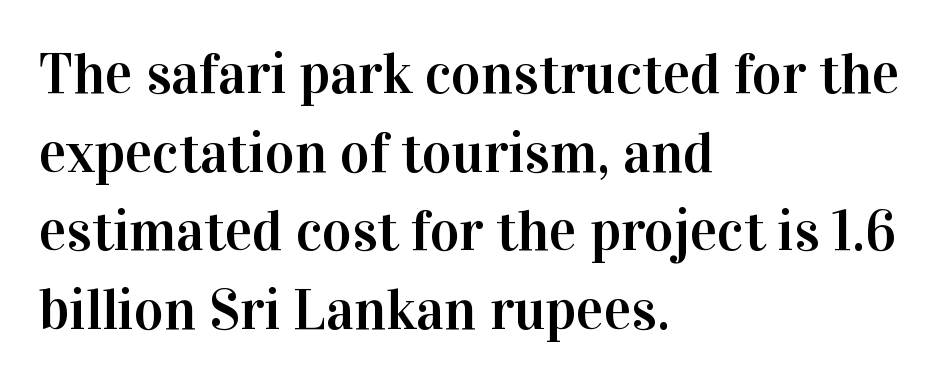
Ascenders rise straight up at ninety degrees. These lines stack with their left ends in a neat column. The tracking reads as untouched default to a designer's eye. The letters carry serifs — small finishing strokes at the ends of their stems. Spacing verdict: proportional, widths tailored to each character.
